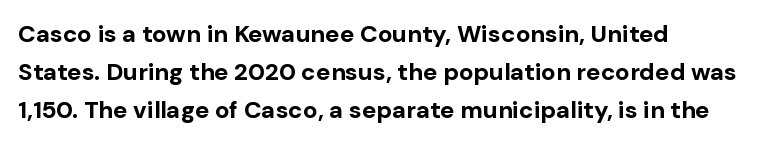
Any mark beneath the type? The region is blank. The letters stand upright; this is a roman face. The type is set solid horizontally, with unmodified tracking. Which margin do the lines hug? The left one — the right edge is uneven. The rendering uses a bold face; every stroke is thick and dark.
